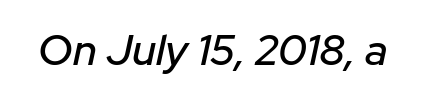
Q: Is the text italic (slanted)? A: Yes, it leans right by about 12 degrees.
Q: Is the text underlined? A: No.
Q: Is the spacing between letters normal or unusually wide? A: Normal.
Q: Width (condensed, normal, or wide)? A: Normal.
Q: Stroke contrast? A: Low.
Q: x-height? A: Medium.
Q: Monospaced? A: No.
